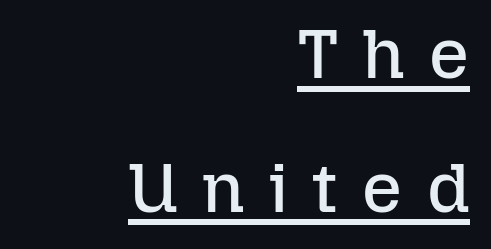
Q: Is the text bold? A: No.
Q: Is the text italic (slanted)? A: No, it is upright.
Q: Is the text underlined? A: Yes.
Q: How is the paragraph aligned? A: Right-aligned.
Q: Is the spacing between letters normal or unusually wide? A: Unusually wide.
Q: Is the spacing between lines tight, normal or loose? A: Loose.
Q: Width (condensed, normal, or wide)? A: Normal.
Q: Stroke contrast? A: Low.
Q: x-height? A: Medium.
Q: Monospaced? A: No.
